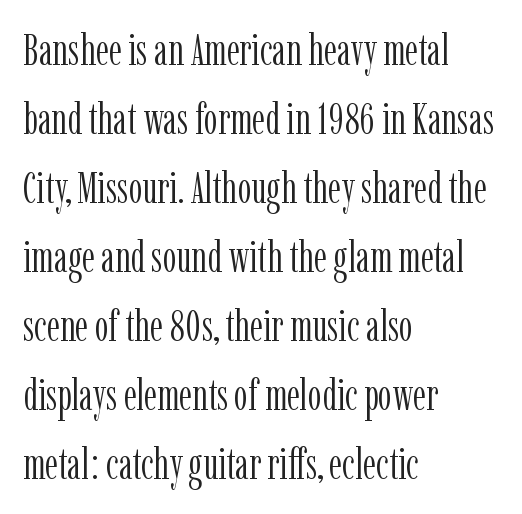
{"serif": "yes", "italic": "no", "bold": "no", "weight": "light", "width": "condensed", "stroke_contrast": "low", "x_height": "medium", "monospaced": "no", "underline": "no", "align": "left", "line_spacing": "normal", "line_spacing_ratio": 1.57, "letter_spacing": "normal", "letter_spacing_em": 0.0, "glyph_px": 44}
